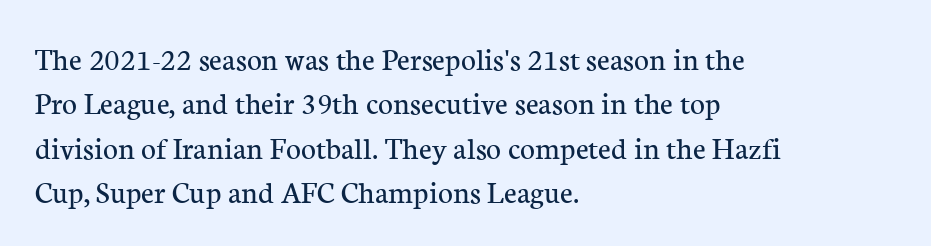
{"serif": "yes", "italic": "no", "bold": "no", "weight": "regular", "width": "normal", "stroke_contrast": "low", "x_height": "medium", "monospaced": "no", "underline": "no", "align": "left", "line_spacing": "normal", "line_spacing_ratio": 1.39, "letter_spacing": "normal", "letter_spacing_em": 0.0, "glyph_px": 32}
